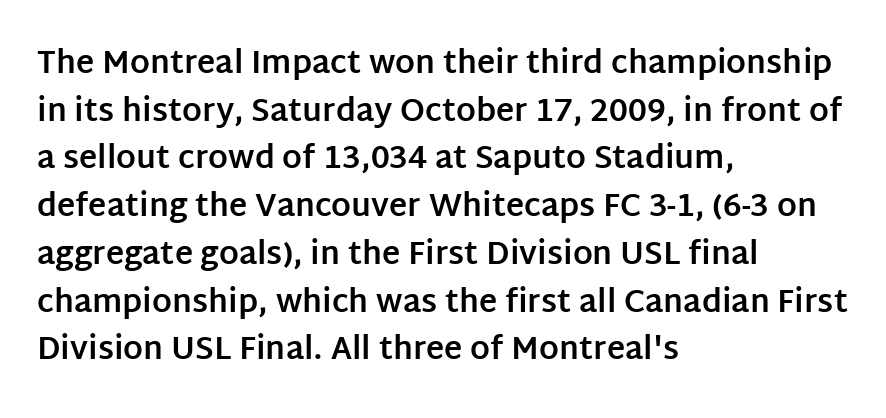
Q: Is the text bold? A: Yes.
Q: Is the text italic (slanted)? A: No, it is upright.
Q: Is the typeface a serif or a sans-serif typeface? A: Sans-serif.
Q: Is the text underlined? A: No.
Q: How is the paragraph aligned? A: Left-aligned.
Q: Is the spacing between letters normal or unusually wide? A: Normal.
Q: Is the spacing between lines tight, normal or loose? A: Normal.
Q: Width (condensed, normal, or wide)? A: Normal.
Q: Stroke contrast? A: Low.
Q: x-height? A: Large.
Q: Monospaced? A: No.
